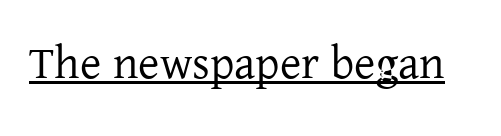
{"serif": "yes", "italic": "no", "bold": "no", "weight": "regular", "width": "normal", "stroke_contrast": "low", "x_height": "medium", "monospaced": "no", "underline": "yes", "letter_spacing": "normal", "letter_spacing_em": 0.0, "glyph_px": 46}
